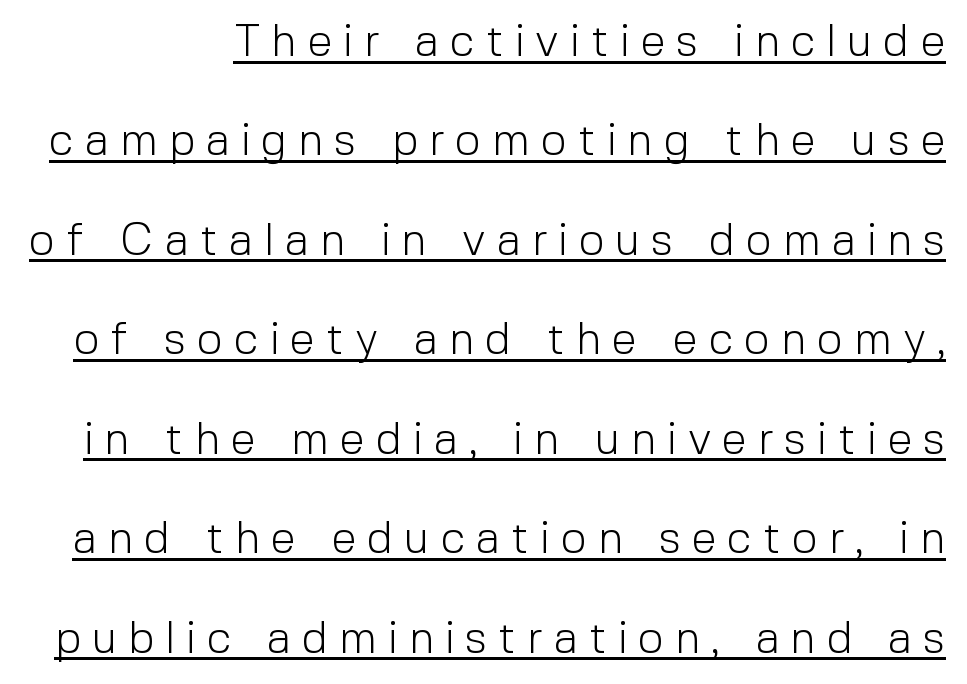
The image shows 45 px light sans-serif type, upright; set loose line spacing (2.21x), unusually wide letter spacing (+0.25 em), underlined; a medium x-height.
